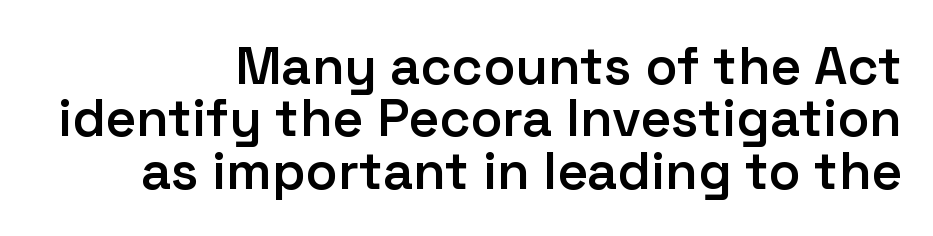
The image shows 53 px semibold sans-serif type, upright; set right-aligned, tight line spacing (0.99x), normal letter spacing, not underlined; low stroke contrast and a medium x-height.
